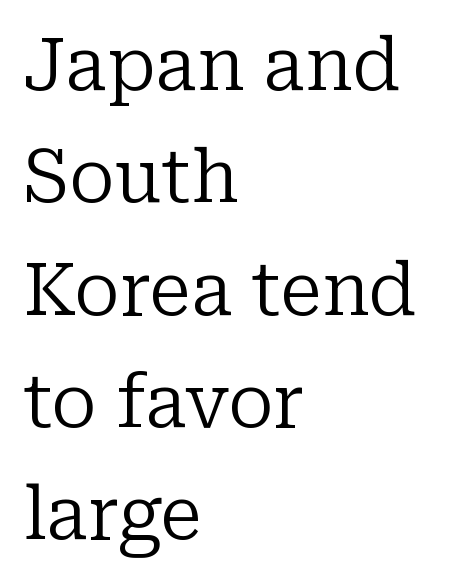
Q: Is the text bold? A: No.
Q: Is the text italic (slanted)? A: No, it is upright.
Q: Is the typeface a serif or a sans-serif typeface? A: Serif.
Q: Is the text underlined? A: No.
Q: How is the paragraph aligned? A: Left-aligned.
Q: Is the spacing between letters normal or unusually wide? A: Normal.
Q: Is the spacing between lines tight, normal or loose? A: Normal.
Q: Width (condensed, normal, or wide)? A: Normal.
Q: Stroke contrast? A: Low.
Q: x-height? A: Medium.
Q: Monospaced? A: No.
